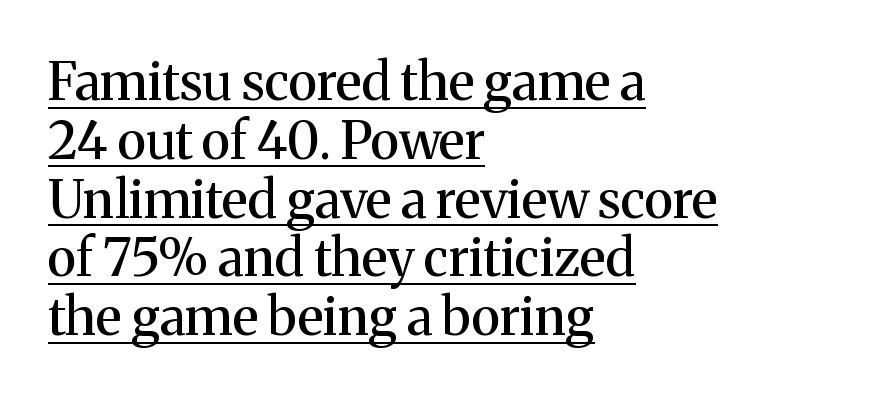
Do the characters align in a grid? No, the font is proportional. No italicization has been applied; the sample stays upright. Very little white space separates one row of letters from the next. Somebody hit Ctrl+U on this one — the words are underlined. Regarding serifs, this sample has them. Look at the tracking — it's just the regular setting, nothing added.
